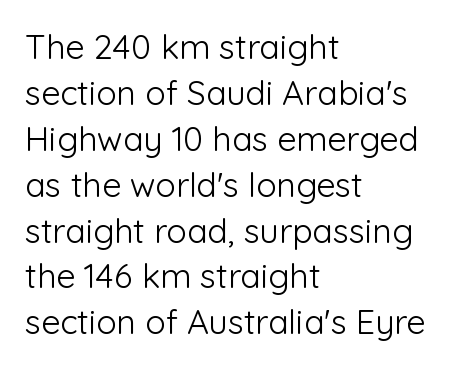
{"serif": "no", "italic": "no", "bold": "no", "weight": "light", "width": "normal", "stroke_contrast": "low", "x_height": "medium", "monospaced": "no", "underline": "no", "align": "left", "line_spacing": "normal", "line_spacing_ratio": 1.35, "letter_spacing": "normal", "letter_spacing_em": 0.0, "glyph_px": 34}
